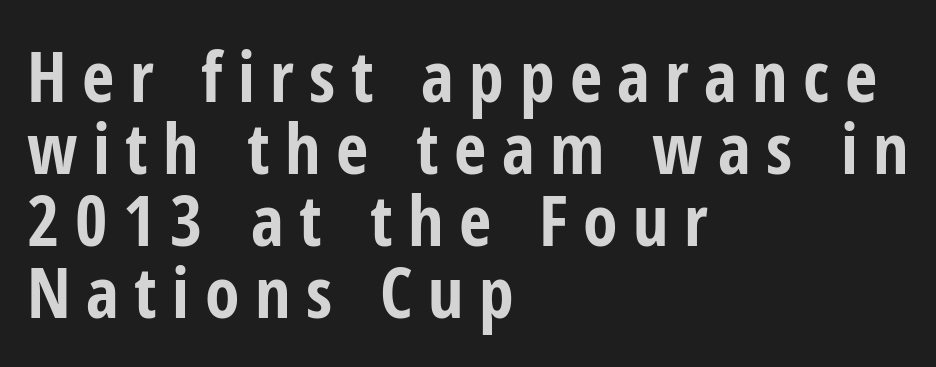
The image shows 70 px bold, condensed sans-serif type, upright; set left-aligned, tight line spacing (1.03x), unusually wide letter spacing (+0.22 em), not underlined; low stroke contrast and a medium x-height.
